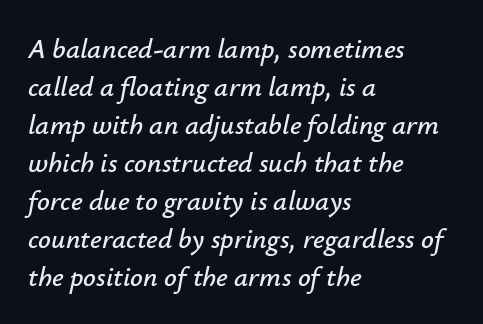
The image shows 28 px text type, italic (leaning right); set left-aligned, normal line spacing (1.36x), normal letter spacing, not underlined; low stroke contrast and a small x-height.
